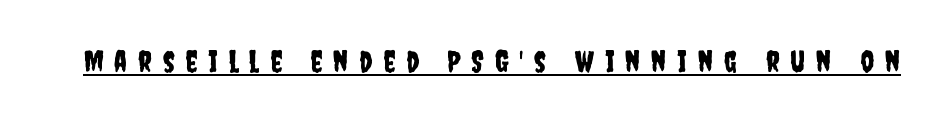
The image shows 30 px condensed sans-serif type, upright; set unusually wide letter spacing (+0.36 em), underlined; low stroke contrast and a large x-height.
